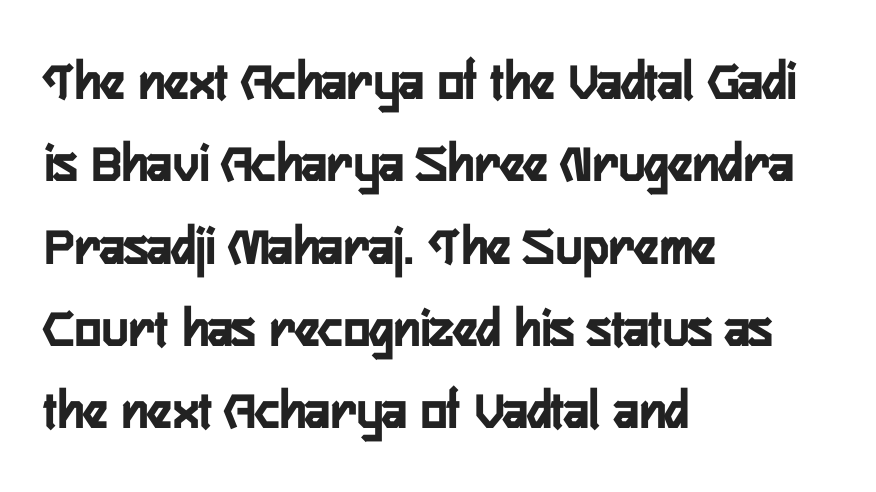
The image shows 56 px semibold, condensed sans-serif type, upright; set left-aligned, normal line spacing (1.47x), normal letter spacing, not underlined; low stroke contrast and a medium x-height.
